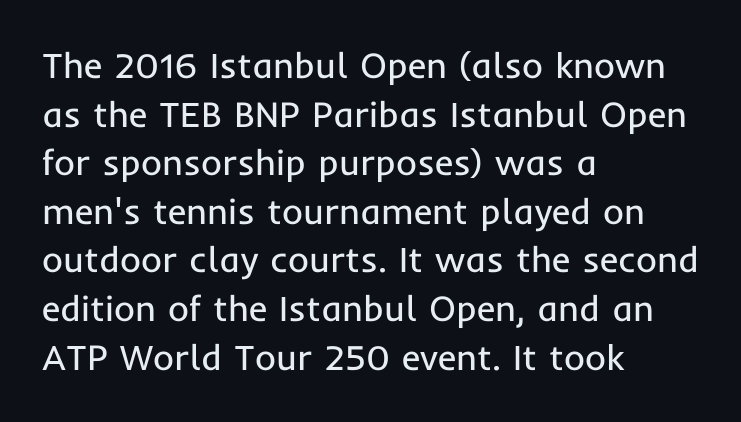
{"serif": "no", "italic": "no", "bold": "no", "weight": "regular", "width": "normal", "stroke_contrast": "low", "x_height": "medium", "monospaced": "no", "underline": "no", "align": "left", "line_spacing": "normal", "line_spacing_ratio": 1.35, "letter_spacing": "normal", "letter_spacing_em": 0.0, "glyph_px": 36}
